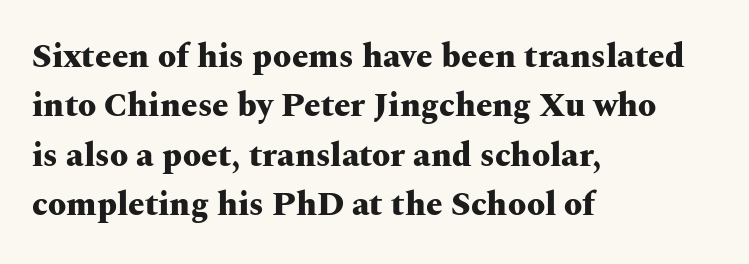
{"serif": "yes", "italic": "no", "bold": "yes", "weight": "heavy", "width": "wide", "stroke_contrast": "medium", "x_height": "medium", "monospaced": "no", "underline": "no", "align": "left", "line_spacing": "normal", "line_spacing_ratio": 1.5, "letter_spacing": "normal", "letter_spacing_em": 0.0, "glyph_px": 33}
